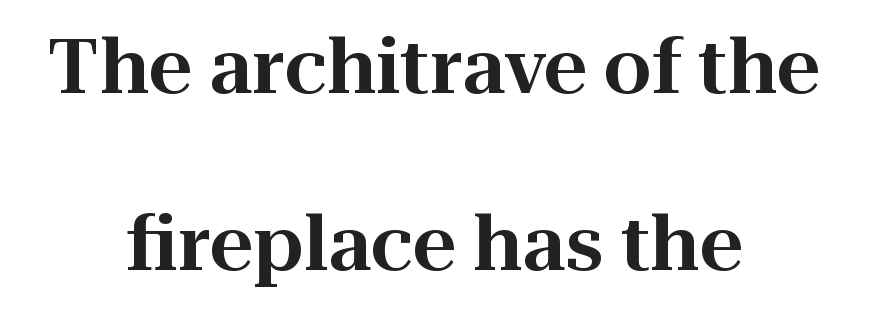
{"serif": "yes", "italic": "no", "width": "normal", "stroke_contrast": "high", "x_height": "medium", "monospaced": "no", "underline": "no", "align": "center", "line_spacing": "loose", "line_spacing_ratio": 2.33, "letter_spacing": "normal", "letter_spacing_em": 0.0, "glyph_px": 76}
